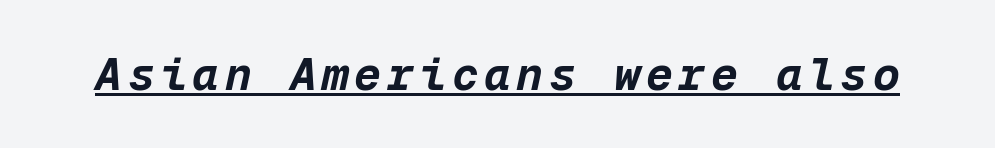
{"italic": "yes", "lean": "right", "slant_degrees": 12, "bold": "yes", "weight": "bold", "width": "normal", "stroke_contrast": "low", "x_height": "medium", "monospaced": "yes", "underline": "yes", "glyph_px": 45}
